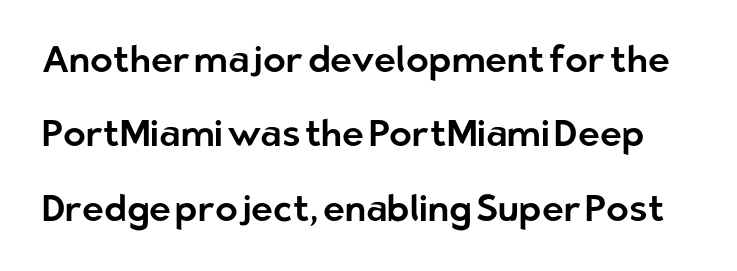
{"serif": "no", "italic": "no", "width": "normal", "stroke_contrast": "low", "x_height": "medium", "monospaced": "no", "underline": "no", "line_spacing": "loose", "line_spacing_ratio": 2.01, "letter_spacing": "normal", "letter_spacing_em": 0.0, "glyph_px": 37}
